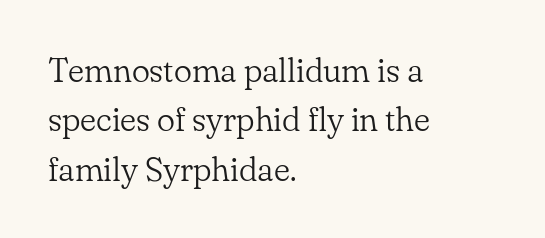
Q: Is the text bold? A: No.
Q: Is the text italic (slanted)? A: No, it is upright.
Q: Is the typeface a serif or a sans-serif typeface? A: Serif.
Q: Is the text underlined? A: No.
Q: How is the paragraph aligned? A: Left-aligned.
Q: Is the spacing between letters normal or unusually wide? A: Normal.
Q: Is the spacing between lines tight, normal or loose? A: Normal.
Q: Width (condensed, normal, or wide)? A: Normal.
Q: Stroke contrast? A: Low.
Q: x-height? A: Small.
Q: Monospaced? A: No.
